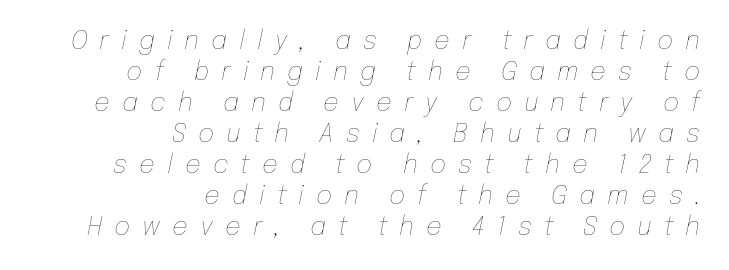
The image shows 25 px text type, italic (leaning right); set right-aligned, line spacing 1.24x, unusually wide letter spacing (+0.48 em), not underlined.
